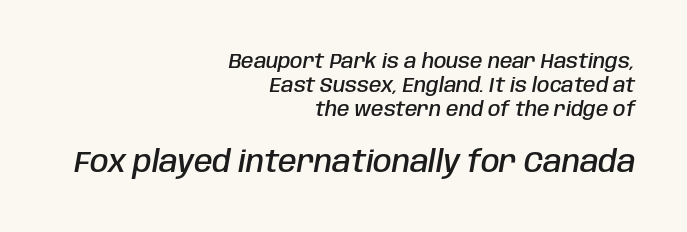
The lettering tilts uniformly, giving the passage an italic look. Any mark beneath the type? The region is blank. The typesetting leans somewhat heavy: a semibold. The lines are quadded right. This sample has the flowing, uneven cadence of proportional lettering. Observe the ordinary spacing: letters are neighbours, not strangers.
